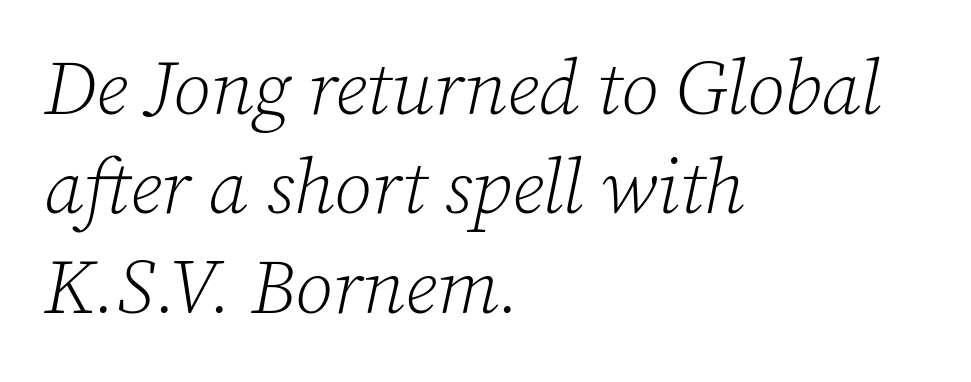
The image shows 77 px light serif type, italic (leaning right); set left-aligned, normal line spacing (1.29x), normal letter spacing, not underlined; low stroke contrast and a medium x-height.
